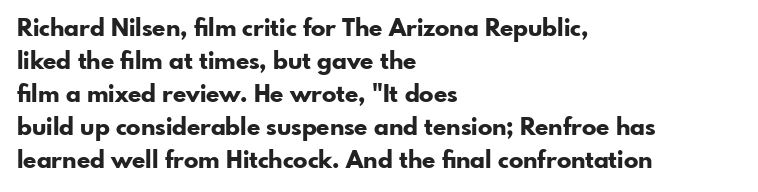
Q: Is the text bold? A: Yes.
Q: Is the text italic (slanted)? A: No, it is upright.
Q: Is the text underlined? A: No.
Q: How is the paragraph aligned? A: Left-aligned.
Q: Is the spacing between letters normal or unusually wide? A: Normal.
Q: Is the spacing between lines tight, normal or loose? A: Normal.
